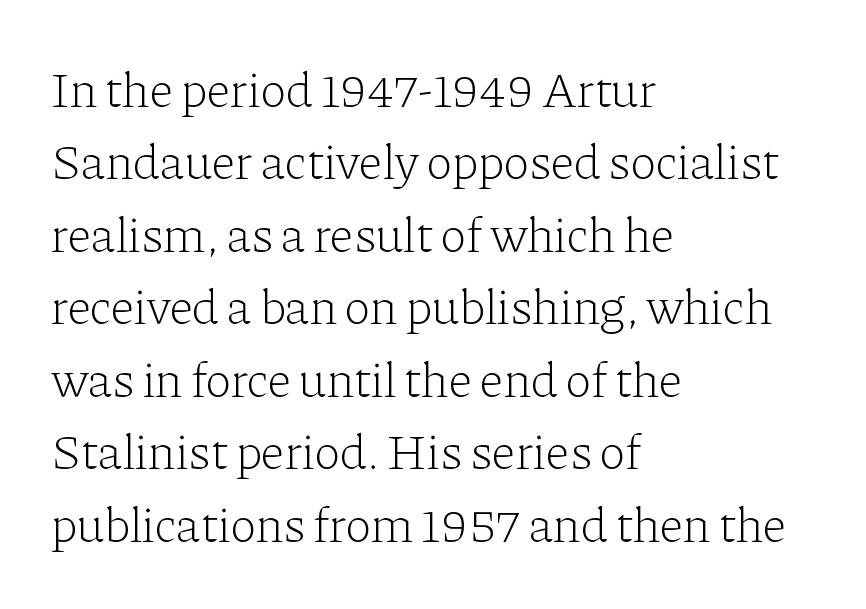
The image shows 50 px light serif type, upright; set left-aligned, normal line spacing (1.45x), normal letter spacing, not underlined; low stroke contrast and a medium x-height.
